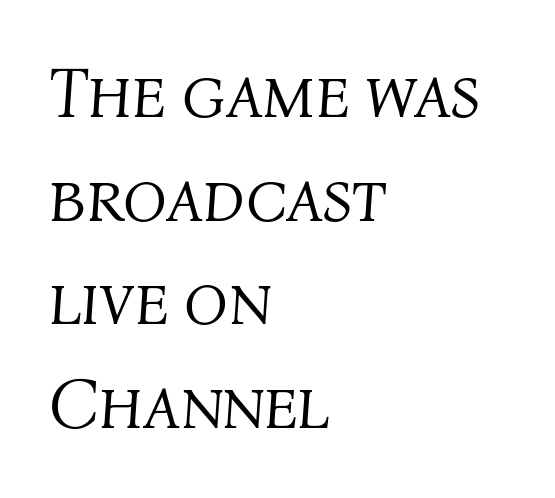
The image shows 72 px light type, italic (leaning right); set left-aligned, normal line spacing (1.44x), normal letter spacing, not underlined; medium stroke contrast and a medium x-height.
